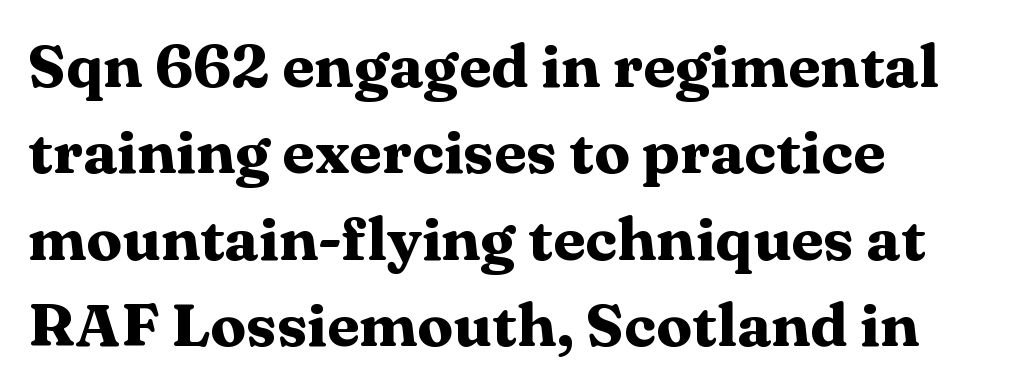
The image shows 60 px heavy, wide serif type, upright; set left-aligned, normal line spacing (1.44x), normal letter spacing, not underlined; medium stroke contrast and a medium x-height.
